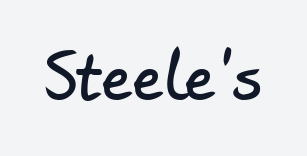
The image shows 61 px sans-serif type; set normal letter spacing, not underlined; low stroke contrast and a small x-height.
